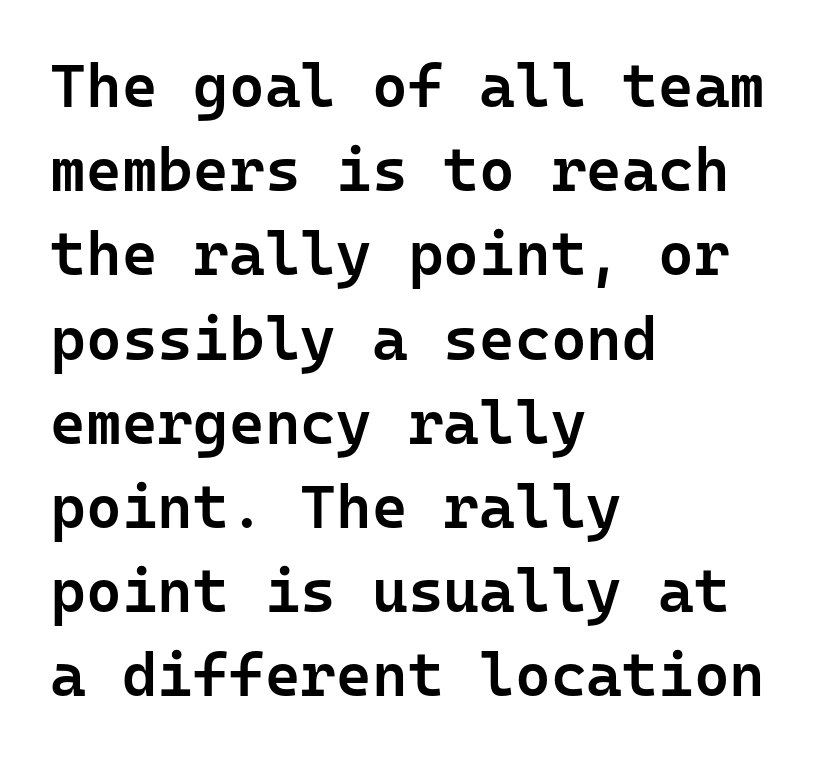
{"serif": "no", "italic": "no", "bold": "semi", "weight": "semibold", "width": "normal", "stroke_contrast": "low", "x_height": "medium", "monospaced": "yes", "underline": "no", "align": "left", "line_spacing": "normal", "line_spacing_ratio": 1.38, "letter_spacing": "normal", "letter_spacing_em": 0.0, "glyph_px": 61}
